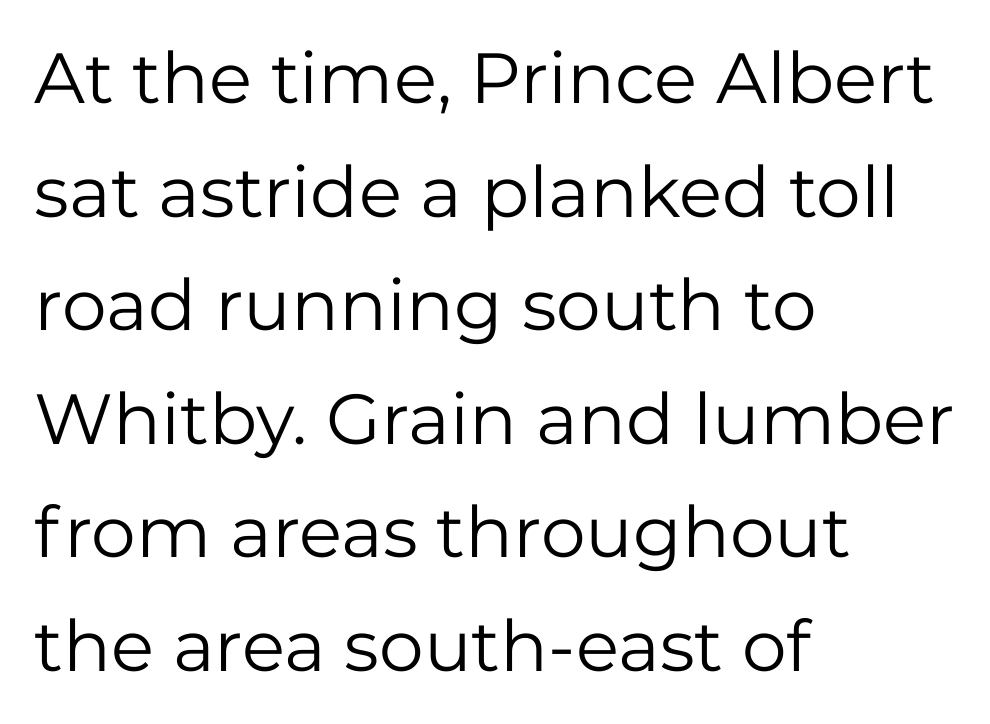
Stroke terminals: plain, sans-serif. The lettering stays uniformly vertical, giving the passage a roman look. Nobody touched the tracking dial on this one. The paragraph has a hard left edge and a soft right edge. Stroke mass is kept to a normal reading level or below.
